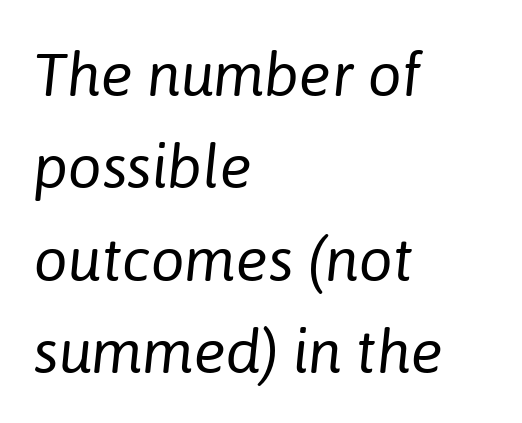
{"italic": "yes", "lean": "right", "slant_degrees": 6, "bold": "no", "weight": "regular", "width": "normal", "stroke_contrast": "low", "x_height": "medium", "monospaced": "no", "underline": "no", "align": "left", "line_spacing": "normal", "line_spacing_ratio": 1.54, "letter_spacing": "normal", "letter_spacing_em": 0.0, "glyph_px": 60}
